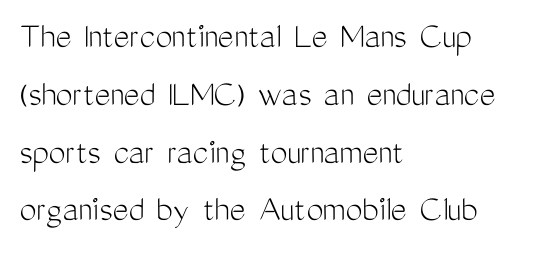
Q: Is the text bold? A: No.
Q: Is the text italic (slanted)? A: No, it is upright.
Q: Is the typeface a serif or a sans-serif typeface? A: Sans-serif.
Q: Is the text underlined? A: No.
Q: How is the paragraph aligned? A: Left-aligned.
Q: Is the spacing between letters normal or unusually wide? A: Normal.
Q: Is the spacing between lines tight, normal or loose? A: Normal.
Q: Width (condensed, normal, or wide)? A: Condensed.
Q: Stroke contrast? A: Medium.
Q: x-height? A: Medium.
Q: Monospaced? A: No.
